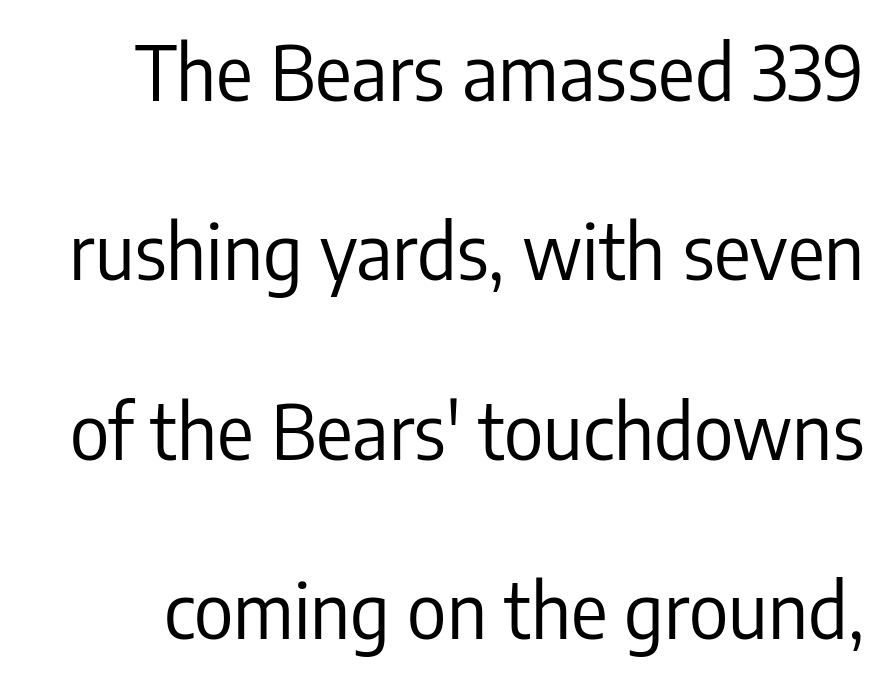
Here the designer chose a conventional face with non-uniform glyph widths. Does the type have serifs? No, each stem ends abruptly. The typography opts for an upright posture over an oblique one. Check the space under the baseline: it is left empty. Compared with typical paragraphs, the rows here are farther apart. Compared with a typical body face, this is equally light or lighter still.
